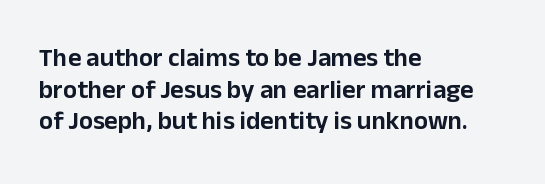
{"italic": "no", "underline": "no", "align": "left", "line_spacing_ratio": 1.22, "letter_spacing": "normal", "letter_spacing_em": 0.0, "glyph_px": 26}
